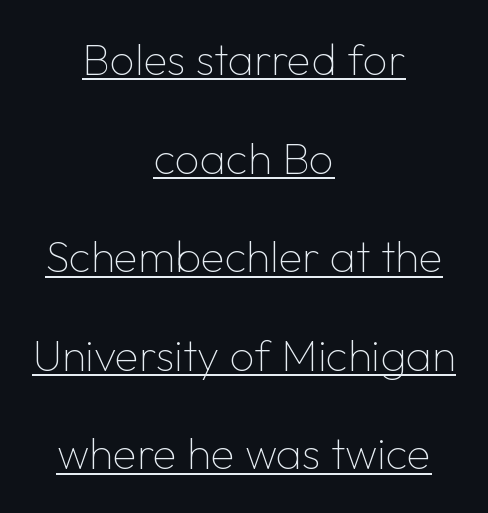
Do the letters lean? They stand straight. No heavy texture on the line: the type isn't bold. Somebody hit Ctrl+U on this one — the words are underlined. Vertical spacing — loose.
